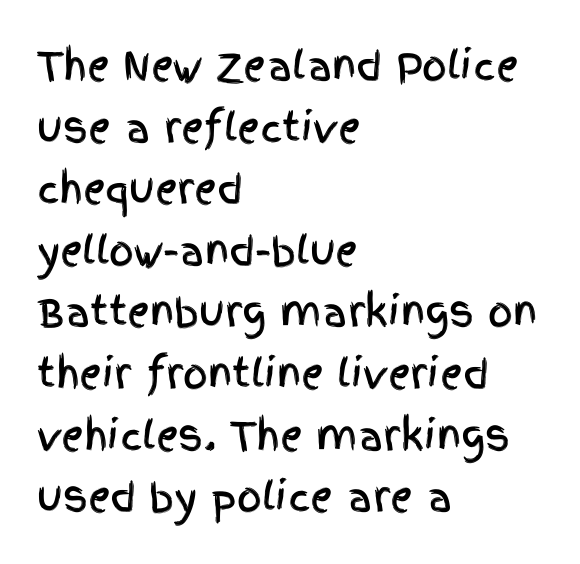
{"serif": "no", "italic": "no", "width": "condensed", "x_height": "large", "monospaced": "no", "underline": "no", "align": "left", "line_spacing": "normal", "line_spacing_ratio": 1.58, "letter_spacing": "normal", "letter_spacing_em": 0.0, "glyph_px": 39}
